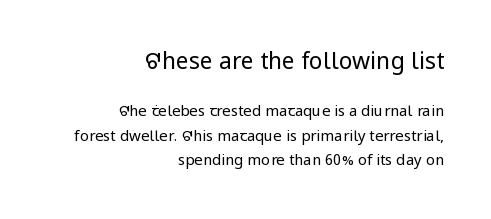
{"italic": "no", "bold": "no", "underline": "no", "align": "right", "line_spacing": "normal", "line_spacing_ratio": 1.61, "letter_spacing": "normal", "letter_spacing_em": 0.0, "larger_block": "first", "size_ratio": 1.53, "glyph_px": 23}
